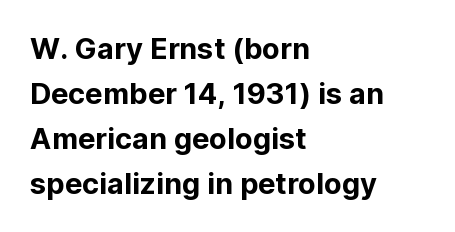
Q: Is the text italic (slanted)? A: No, it is upright.
Q: Is the typeface a serif or a sans-serif typeface? A: Sans-serif.
Q: Is the text underlined? A: No.
Q: How is the paragraph aligned? A: Left-aligned.
Q: Is the spacing between letters normal or unusually wide? A: Normal.
Q: Is the spacing between lines tight, normal or loose? A: Normal.
Q: Width (condensed, normal, or wide)? A: Normal.
Q: Stroke contrast? A: Low.
Q: x-height? A: Medium.
Q: Monospaced? A: No.
